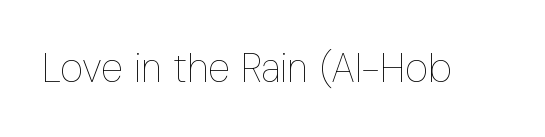
The image shows 40 px thin, condensed type, upright; set normal letter spacing, not underlined; low stroke contrast and a medium x-height.
